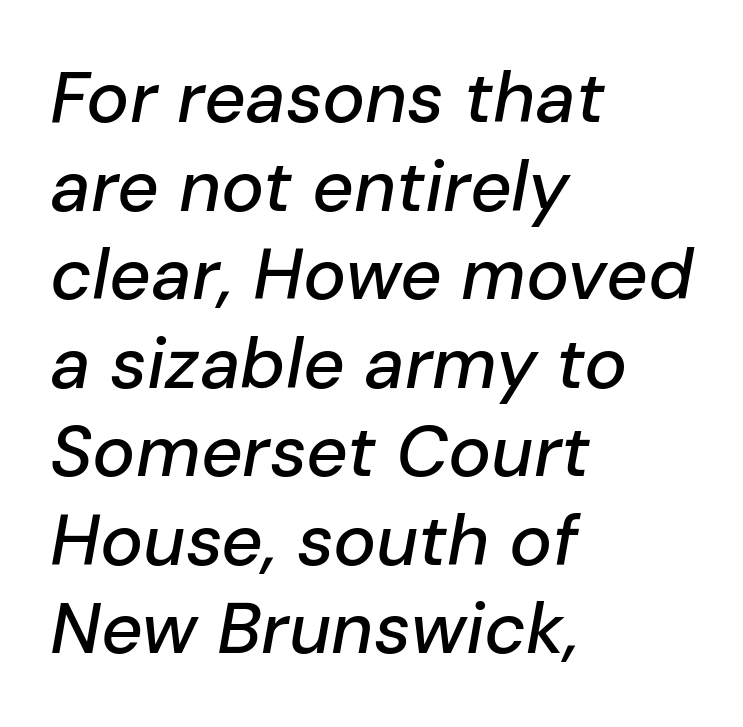
Note the varied advance widths — an 'i' is clearly narrower than an 'm'. Characters follow at the spacing the type designer built in. Designer's note — italics engaged. Lines of text with bare space underneath. Layout note: lines flush left.
